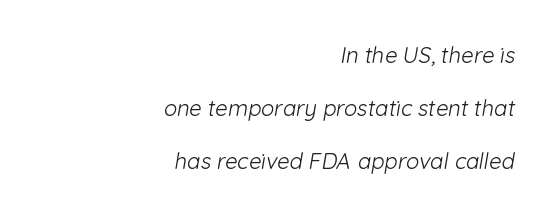
Q: Is the text bold? A: No.
Q: Is the text underlined? A: No.
Q: How is the paragraph aligned? A: Right-aligned.
Q: Is the spacing between letters normal or unusually wide? A: Normal.
Q: Is the spacing between lines tight, normal or loose? A: Loose.
